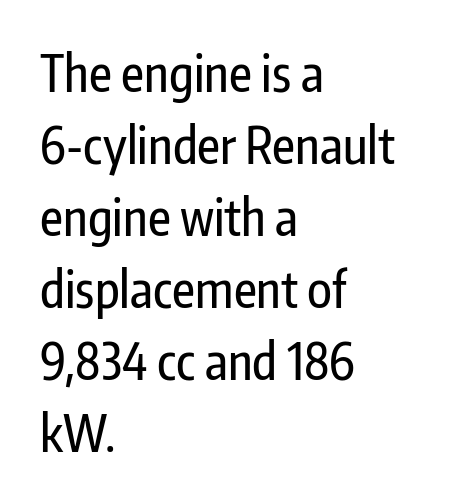
The image shows 50 px condensed sans-serif type, upright; set left-aligned, normal line spacing (1.44x), normal letter spacing, not underlined; low stroke contrast and a medium x-height.
